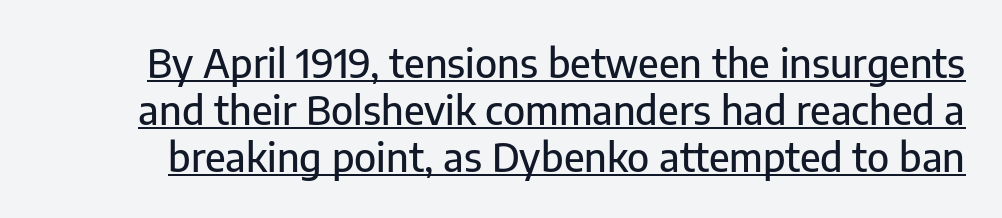
Q: Is the text italic (slanted)? A: No, it is upright.
Q: Is the typeface a serif or a sans-serif typeface? A: Sans-serif.
Q: Is the text underlined? A: Yes.
Q: Is the spacing between letters normal or unusually wide? A: Normal.
Q: Width (condensed, normal, or wide)? A: Normal.
Q: Stroke contrast? A: Low.
Q: x-height? A: Medium.
Q: Monospaced? A: No.
